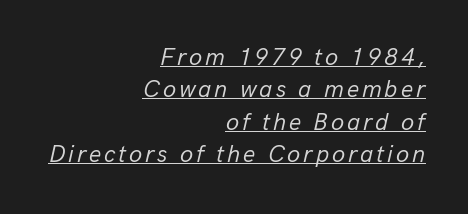
Whoever set this chose a conventional vertical rhythm. This rendering features underlined lettering. The font's italic variant was chosen for this text. These lines are set flush right with a ragged left edge. The weight tops out at a normal text grade.
